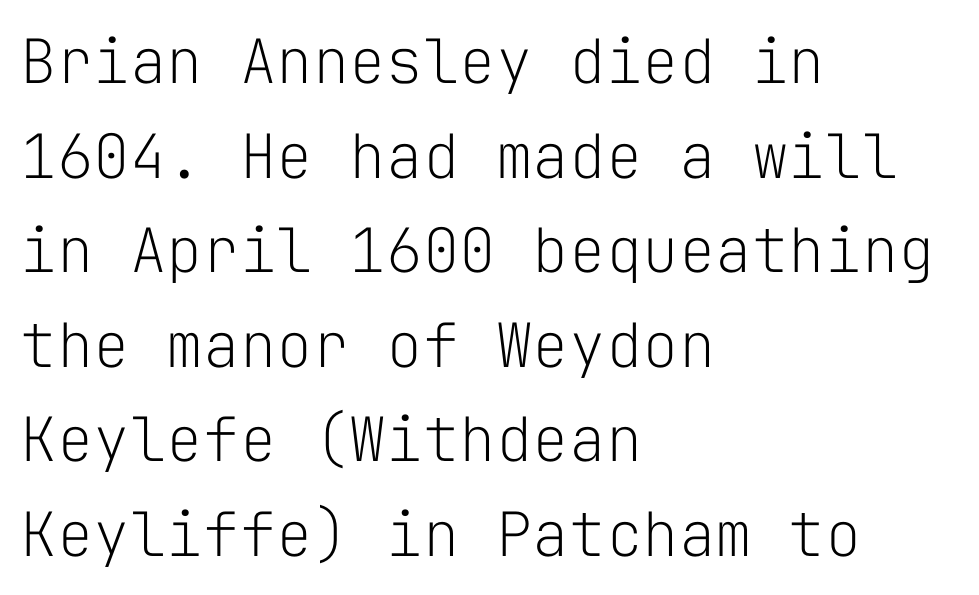
{"serif": "no", "italic": "no", "bold": "no", "weight": "light", "width": "normal", "stroke_contrast": "low", "x_height": "medium", "monospaced": "yes", "underline": "no", "align": "left", "line_spacing": "normal", "line_spacing_ratio": 1.55, "letter_spacing": "normal", "letter_spacing_em": 0.0, "glyph_px": 61}
